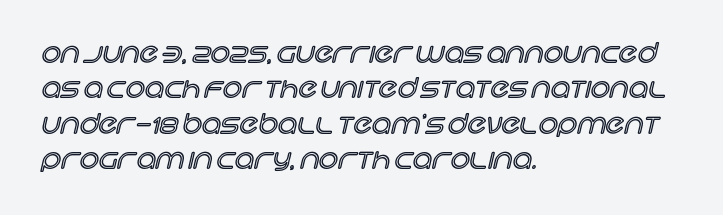
The image shows 27 px text type; set left-aligned, normal line spacing (1.31x), normal letter spacing, not underlined.
